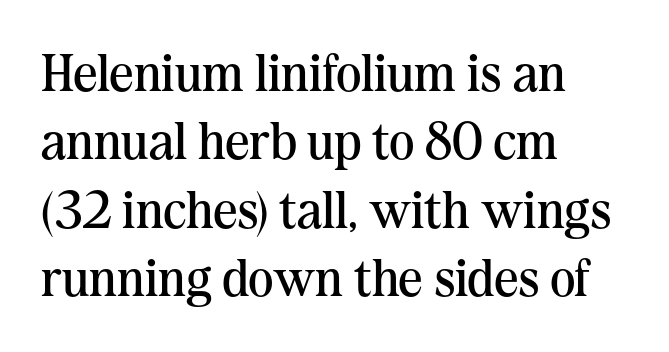
The image shows 53 px regular-weight serif type, upright; set left-aligned, normal line spacing (1.29x), normal letter spacing, not underlined; medium stroke contrast and a medium x-height.
